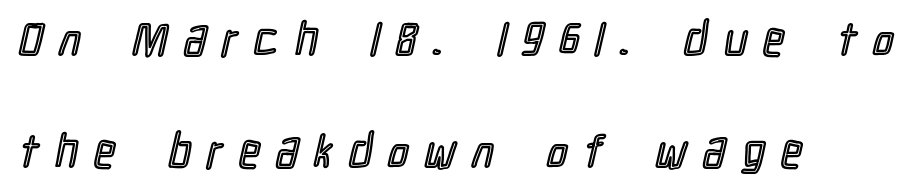
Q: Is the text italic (slanted)? A: Yes.
Q: Is the text underlined? A: No.
Q: How is the paragraph aligned? A: Left-aligned.
Q: Is the spacing between letters normal or unusually wide? A: Unusually wide.
Q: Is the spacing between lines tight, normal or loose? A: Loose.
Q: Width (condensed, normal, or wide)? A: Condensed.
Q: x-height? A: Medium.
Q: Monospaced? A: No.
